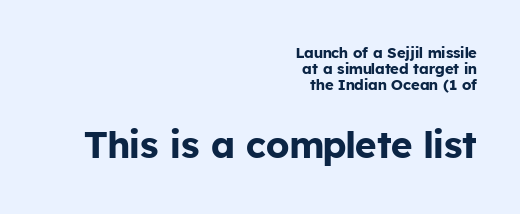
{"serif": "no", "italic": "no", "bold": "yes", "weight": "bold", "width": "normal", "stroke_contrast": "low", "x_height": "medium", "monospaced": "no", "underline": "no", "align": "right", "line_spacing": "tight", "line_spacing_ratio": 1.08, "letter_spacing": "normal", "letter_spacing_em": 0.0, "larger_block": "second", "size_ratio": 2.47, "glyph_px": 37}
